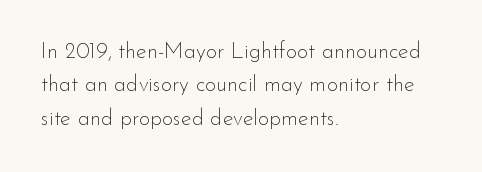
The image shows 22 px text type, upright; set left-aligned, normal line spacing (1.52x), normal letter spacing, not underlined.
